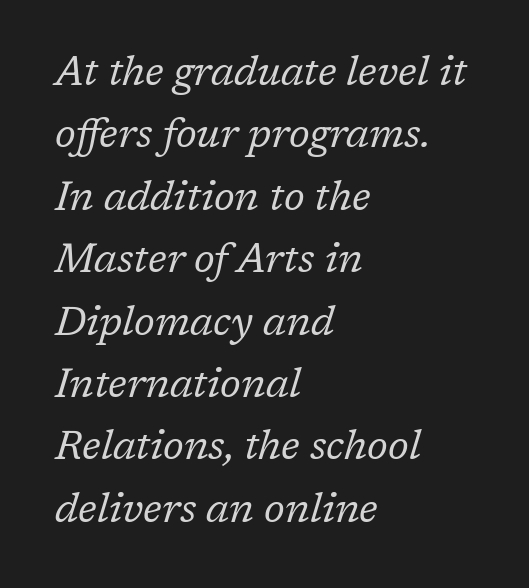
Q: Is the text bold? A: No.
Q: Is the text italic (slanted)? A: Yes, it leans right by about 17 degrees.
Q: Is the typeface a serif or a sans-serif typeface? A: Serif.
Q: Is the text underlined? A: No.
Q: How is the paragraph aligned? A: Left-aligned.
Q: Is the spacing between letters normal or unusually wide? A: Normal.
Q: Is the spacing between lines tight, normal or loose? A: Normal.
Q: Width (condensed, normal, or wide)? A: Normal.
Q: Stroke contrast? A: Low.
Q: x-height? A: Medium.
Q: Monospaced? A: No.
